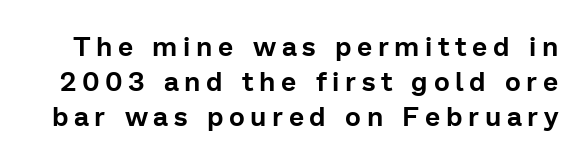
The image shows 27 px text type, upright; set normal line spacing (1.3x), unusually wide letter spacing (+0.21 em), not underlined.
